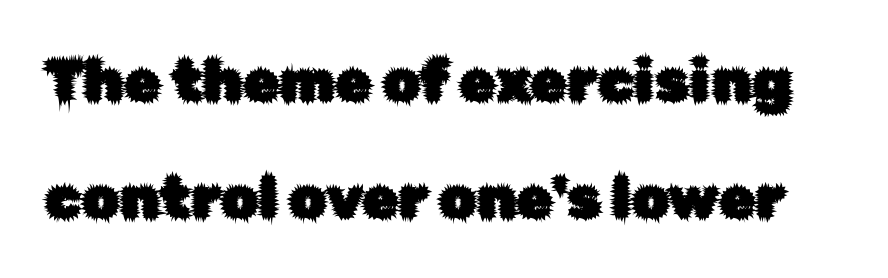
{"serif": "no", "italic": "no", "width": "normal", "stroke_contrast": "low", "x_height": "medium", "monospaced": "no", "underline": "no", "line_spacing": "loose", "line_spacing_ratio": 1.98, "letter_spacing": "normal", "letter_spacing_em": 0.0, "glyph_px": 59}
